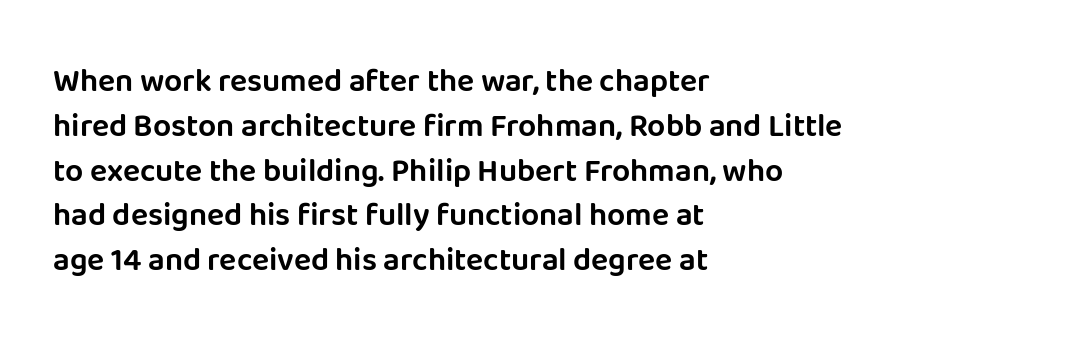
Q: Is the text italic (slanted)? A: No, it is upright.
Q: Is the typeface a serif or a sans-serif typeface? A: Sans-serif.
Q: Is the text underlined? A: No.
Q: How is the paragraph aligned? A: Left-aligned.
Q: Is the spacing between letters normal or unusually wide? A: Normal.
Q: Is the spacing between lines tight, normal or loose? A: Normal.
Q: Width (condensed, normal, or wide)? A: Normal.
Q: Stroke contrast? A: Low.
Q: x-height? A: Large.
Q: Monospaced? A: No.
